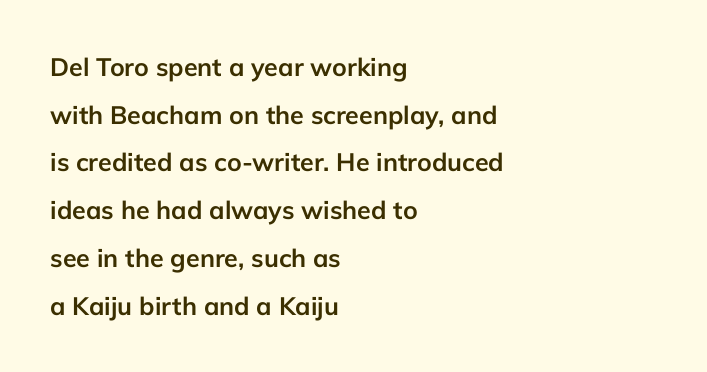
{"italic": "no", "bold": "yes", "underline": "no", "align": "left", "line_spacing": "loose", "line_spacing_ratio": 1.91, "letter_spacing": "normal", "letter_spacing_em": 0.0, "glyph_px": 25}
